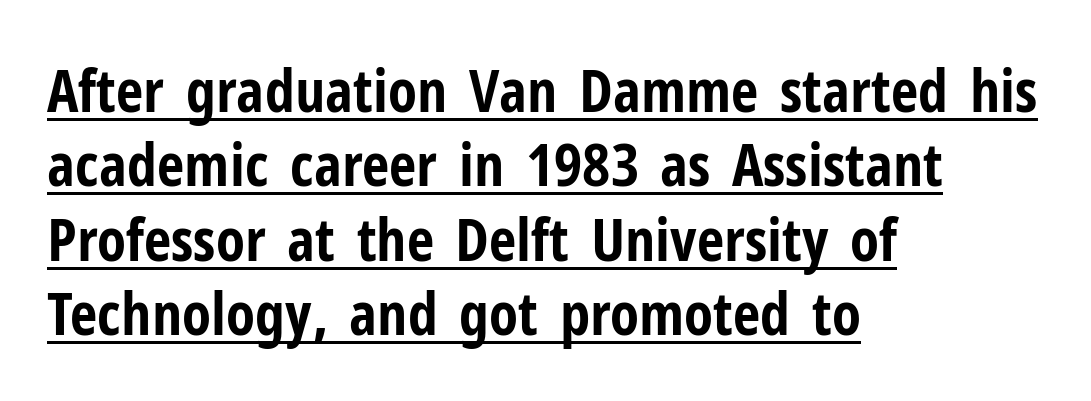
{"serif": "no", "italic": "no", "bold": "yes", "weight": "bold", "width": "condensed", "stroke_contrast": "low", "x_height": "medium", "monospaced": "no", "underline": "yes", "align": "left", "line_spacing_ratio": 1.24, "letter_spacing": "normal", "letter_spacing_em": 0.0, "glyph_px": 60}
